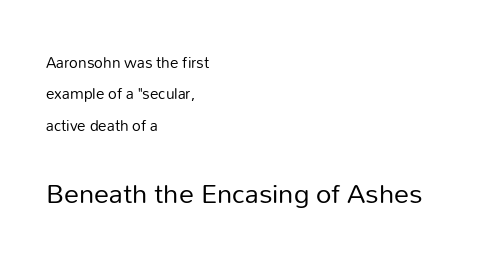
The image shows 30 px regular-weight sans-serif type, upright; set left-aligned, line spacing 1.84x, normal letter spacing, not underlined; the second (bottom) block is 1.76x larger; low stroke contrast and a medium x-height.
